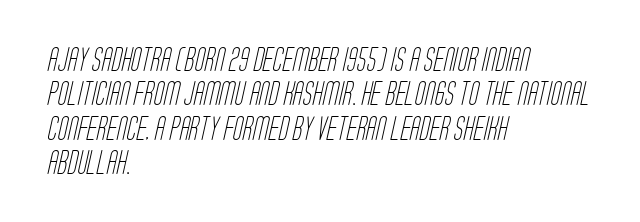
The image shows 23 px text type; set left-aligned, normal line spacing (1.5x), normal letter spacing, not underlined.
